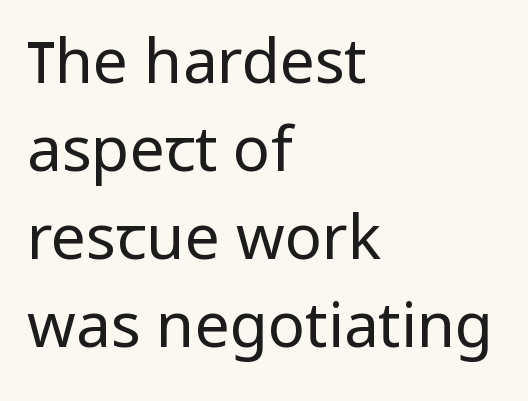
{"serif": "no", "italic": "no", "bold": "no", "weight": "regular", "width": "normal", "stroke_contrast": "low", "x_height": "medium", "monospaced": "no", "underline": "no", "align": "left", "line_spacing": "normal", "line_spacing_ratio": 1.42, "letter_spacing": "normal", "letter_spacing_em": 0.0, "glyph_px": 62}
